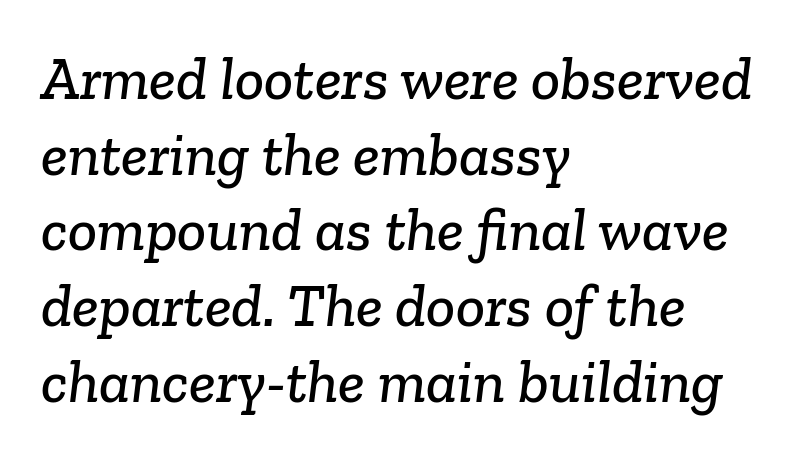
{"serif": "yes", "width": "normal", "stroke_contrast": "low", "x_height": "medium", "monospaced": "no", "underline": "no", "align": "left", "line_spacing_ratio": 1.24, "letter_spacing": "normal", "letter_spacing_em": 0.0, "glyph_px": 61}
